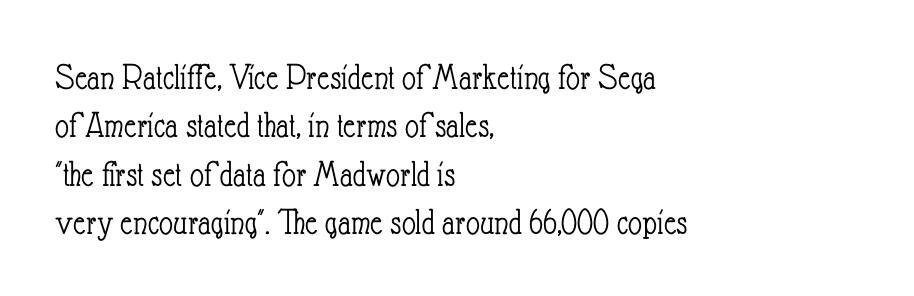
Letter spacing: default. One glance says typical: line gaps are just what's usual. No italicization has been applied; the sample stays upright. The strip under each line holds only bare page. These lines are rendered in a variable-pitch font. No letter is thick-stroked: the sample isn't bold.
